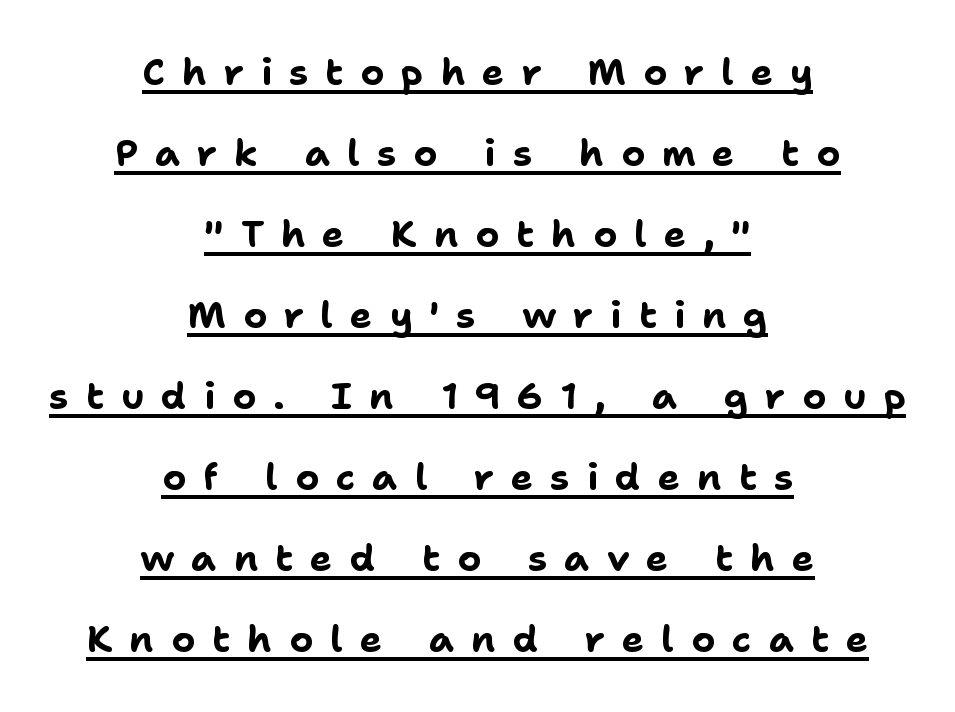
{"serif": "no", "italic": "no", "bold": "yes", "weight": "bold", "width": "normal", "stroke_contrast": "low", "x_height": "medium", "monospaced": "no", "underline": "yes", "align": "center", "line_spacing": "loose", "line_spacing_ratio": 2.19, "letter_spacing": "wide", "letter_spacing_em": 0.46, "glyph_px": 37}
